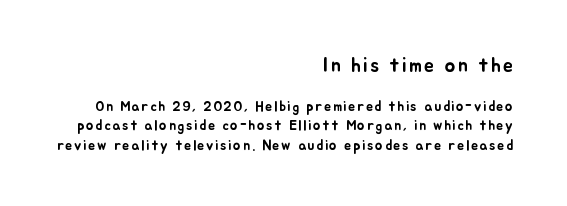
The image shows 20 px text type, upright; set right-aligned, normal line spacing (1.39x), not underlined; the first (top) block is 1.43x larger.
